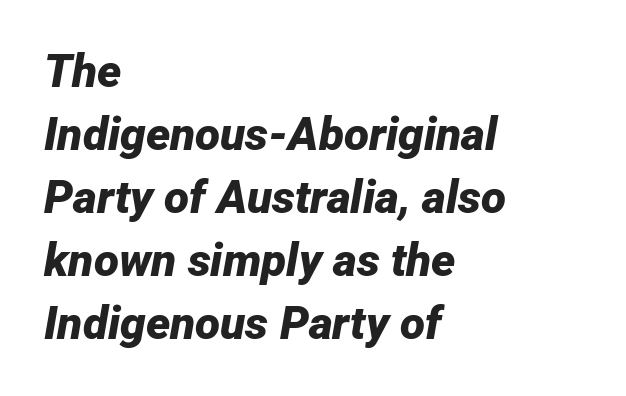
The image shows 46 px bold type, italic (leaning right); set left-aligned, normal line spacing (1.37x), normal letter spacing, not underlined; low stroke contrast and a medium x-height.
